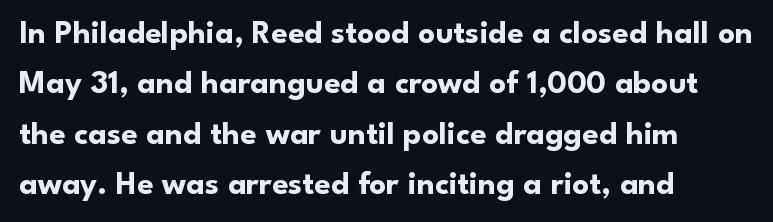
The image shows 33 px bold sans-serif type, upright; set left-aligned, normal line spacing (1.53x), normal letter spacing, not underlined; low stroke contrast and a small x-height.
